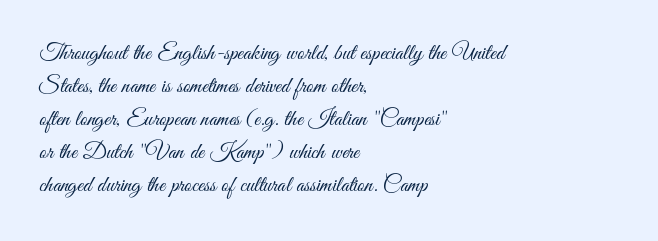
The image shows 23 px text type; set left-aligned, normal line spacing (1.44x), normal letter spacing, not underlined.
